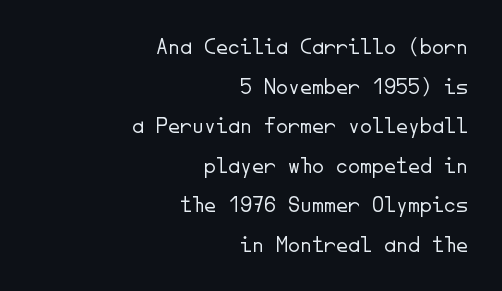
Q: Is the text bold? A: No.
Q: Is the text italic (slanted)? A: No, it is upright.
Q: Is the text underlined? A: No.
Q: How is the paragraph aligned? A: Right-aligned.
Q: Is the spacing between letters normal or unusually wide? A: Normal.
Q: Is the spacing between lines tight, normal or loose? A: Normal.
